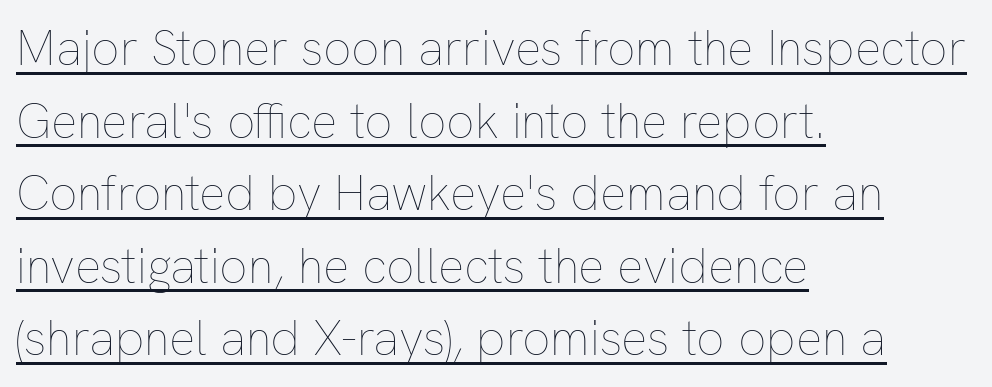
{"italic": "no", "bold": "no", "weight": "thin", "width": "normal", "stroke_contrast": "low", "x_height": "medium", "monospaced": "no", "underline": "yes", "align": "left", "line_spacing": "normal", "line_spacing_ratio": 1.48, "letter_spacing": "normal", "letter_spacing_em": 0.0, "glyph_px": 49}
